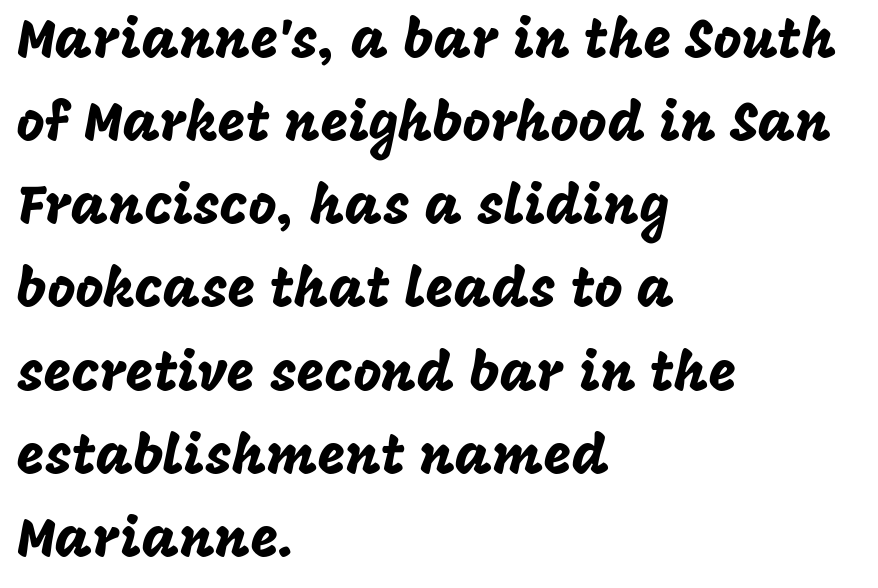
Each line starts at the same left margin while the right side varies. The rendering uses natural spacing where letterforms have individual widths. Beneath every word, the page is bare.
